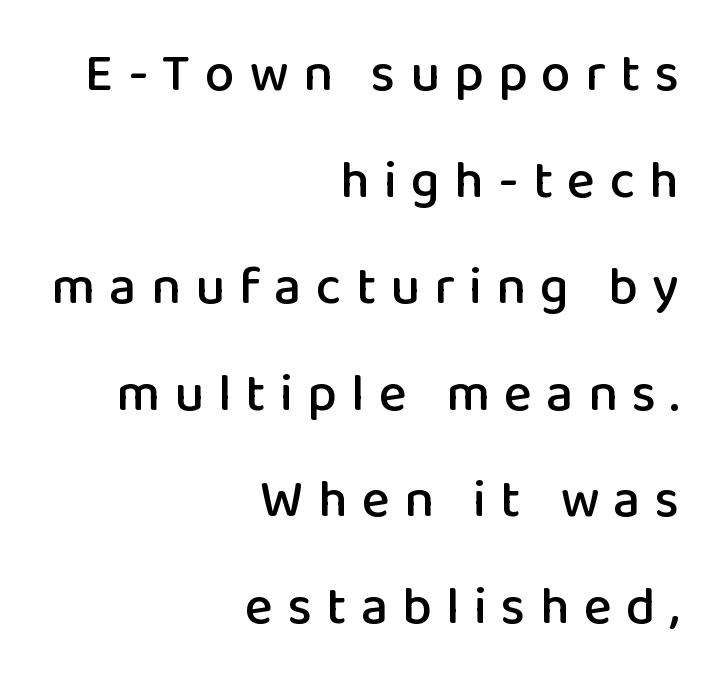
Italic? Not at all — the glyphs are vertical. Caption: multi-line text, flush right, ragged left. Tracking here is generous; glyphs stand well apart from one another. Is there much room between lines? Yes — plenty of vertical air separates them. A bare baseline throughout the passage. This sample uses a sans-serif face.
